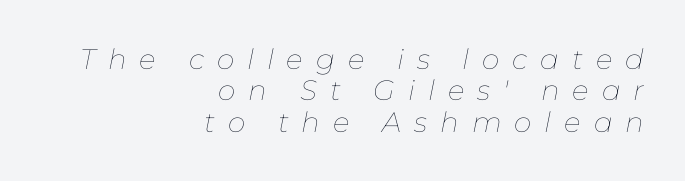
Every row of glyphs terminates at an identical x-position on the right. Here the glyphs are tracked loosely, breaking word shapes into spaced letters. In terms of leading, this rendering errs on the cramped side. Stems here are at most as thick as an everyday book face.
